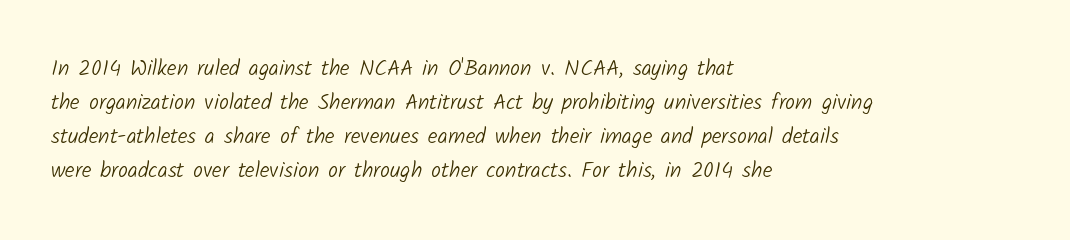
The image shows 22 px text type; set left-aligned, normal line spacing (1.54x), normal letter spacing, not underlined.
